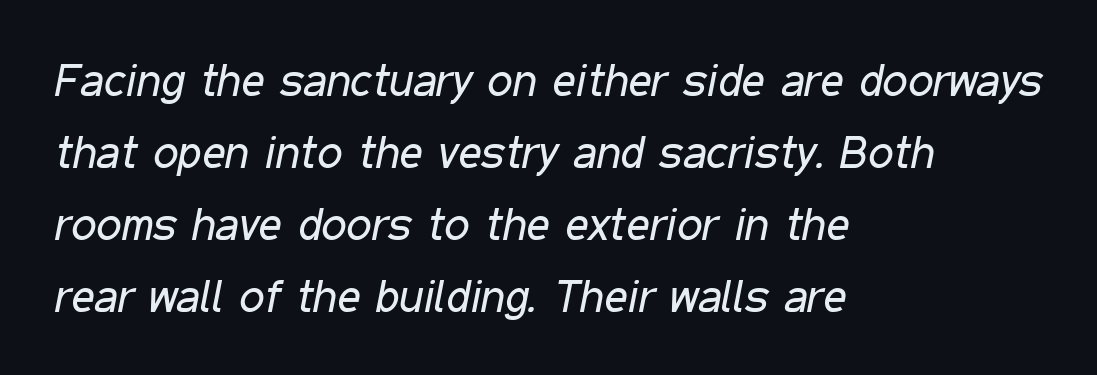
Plain, unruled lines of type. The axis of the letterforms is tilted away from vertical. The leading is moderate, giving the passage an even texture. These lines are rendered in a variable-pitch font. Glyph-to-glyph distance matches everyday printed text.
